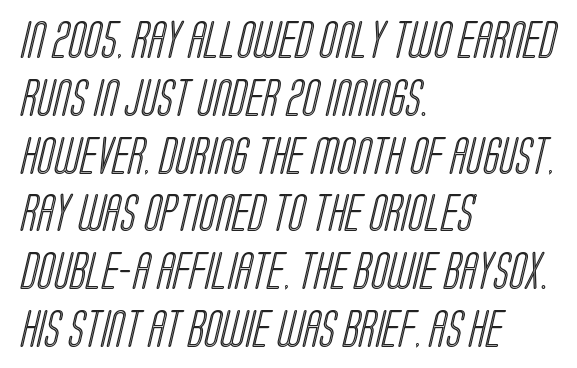
The image shows 38 px condensed type; set left-aligned, normal line spacing (1.52x), normal letter spacing, not underlined; a large x-height.
